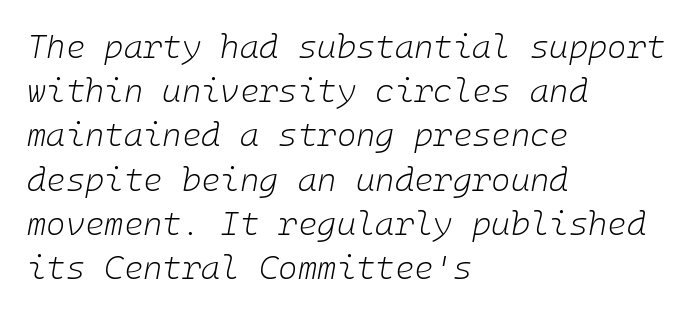
The image shows 33 px light type, italic (leaning right); set left-aligned, normal line spacing (1.34x), normal letter spacing, not underlined; low stroke contrast and a medium x-height.
